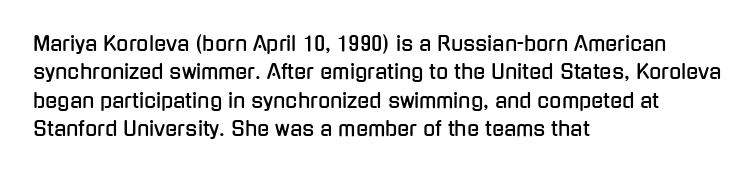
The image shows 20 px text type, upright; set left-aligned, normal line spacing (1.42x), normal letter spacing, not underlined.
